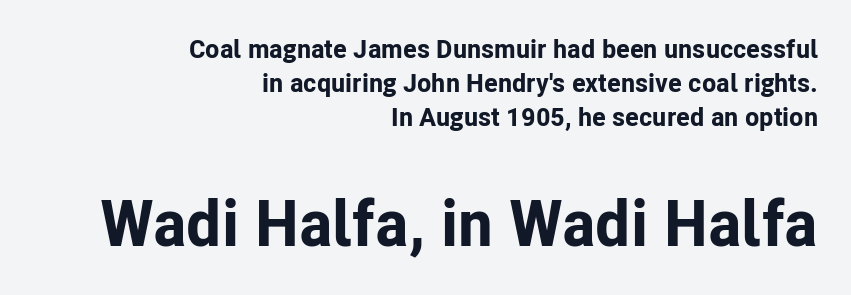
{"serif": "no", "italic": "no", "bold": "yes", "weight": "bold", "width": "normal", "stroke_contrast": "low", "x_height": "medium", "monospaced": "no", "underline": "no", "align": "right", "line_spacing": "normal", "line_spacing_ratio": 1.3, "letter_spacing": "normal", "letter_spacing_em": 0.0, "larger_block": "second", "size_ratio": 2.46, "glyph_px": 64}
